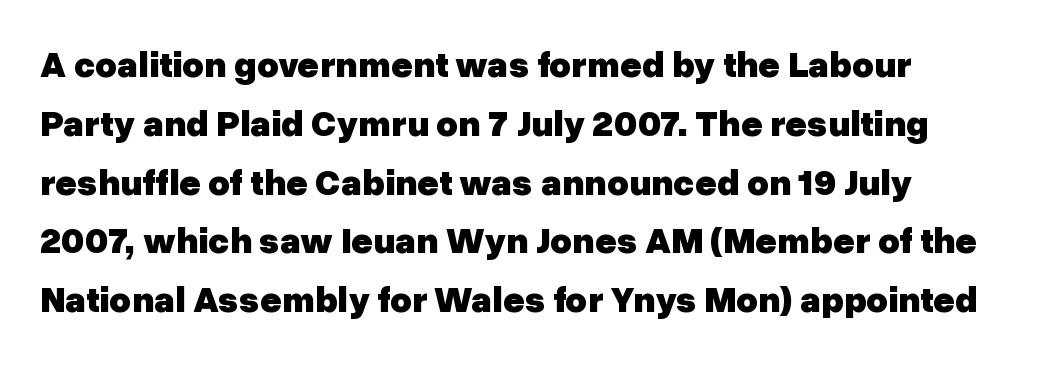
Q: Is the text bold? A: Yes.
Q: Is the text italic (slanted)? A: No, it is upright.
Q: Is the typeface a serif or a sans-serif typeface? A: Sans-serif.
Q: Is the text underlined? A: No.
Q: Is the spacing between letters normal or unusually wide? A: Normal.
Q: Is the spacing between lines tight, normal or loose? A: Normal.
Q: Width (condensed, normal, or wide)? A: Normal.
Q: Stroke contrast? A: Low.
Q: x-height? A: Medium.
Q: Monospaced? A: No.
